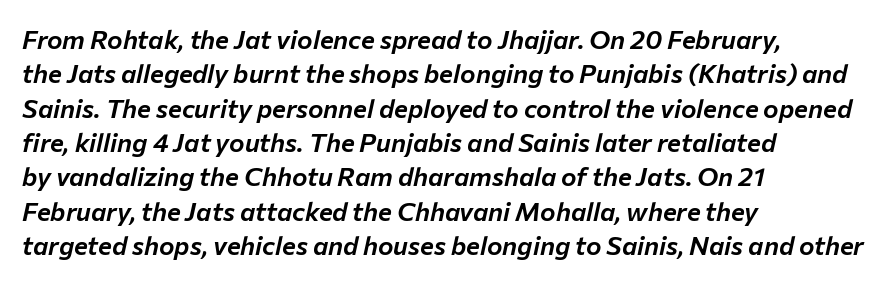
The font's italic variant was chosen for this text. Vertical spacing — default. Inter-character spacing is left at the font's built-in metrics. No word sits above an underline. The text block is weighted toward the left margin, trailing off unevenly rightward.
